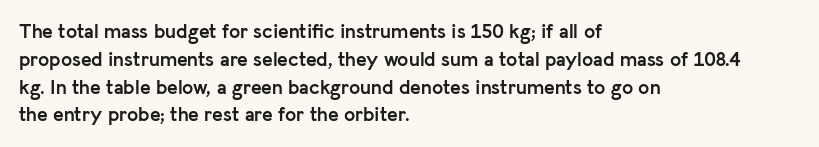
Q: Is the text bold? A: Yes.
Q: Is the text italic (slanted)? A: No, it is upright.
Q: Is the text underlined? A: No.
Q: How is the paragraph aligned? A: Left-aligned.
Q: Is the spacing between letters normal or unusually wide? A: Normal.
Q: Is the spacing between lines tight, normal or loose? A: Normal.
